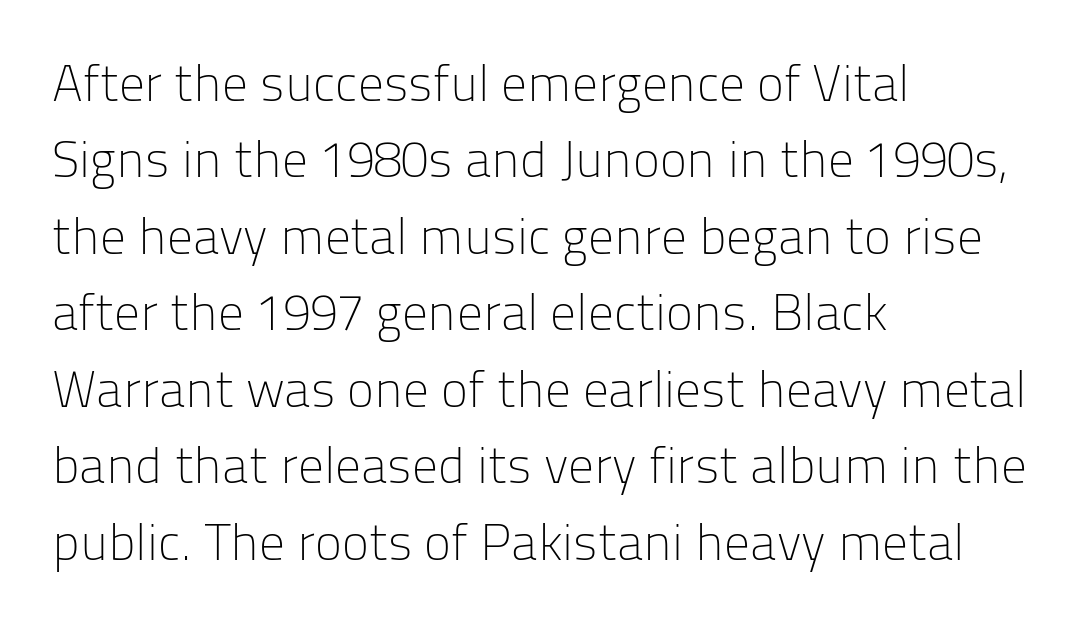
{"serif": "no", "italic": "no", "bold": "no", "weight": "light", "width": "normal", "stroke_contrast": "low", "x_height": "medium", "monospaced": "no", "underline": "no", "align": "left", "line_spacing": "normal", "line_spacing_ratio": 1.5, "letter_spacing": "normal", "letter_spacing_em": 0.0, "glyph_px": 51}
